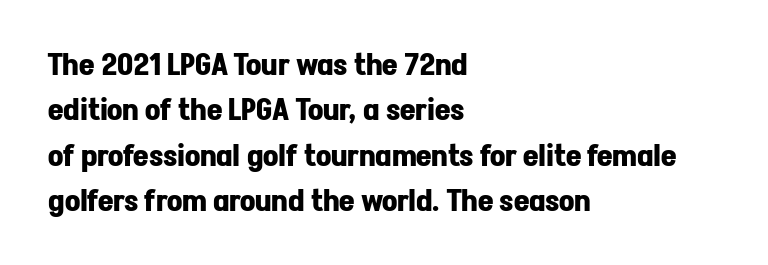
Here the glyphs are tracked normally, forming tight word shapes. Which margin do the lines hug? The left one — the right edge is uneven. Is the type bold? Yes — the strokes are clearly thick and heavy. Horizontal bands of white between lines are of average thickness.
